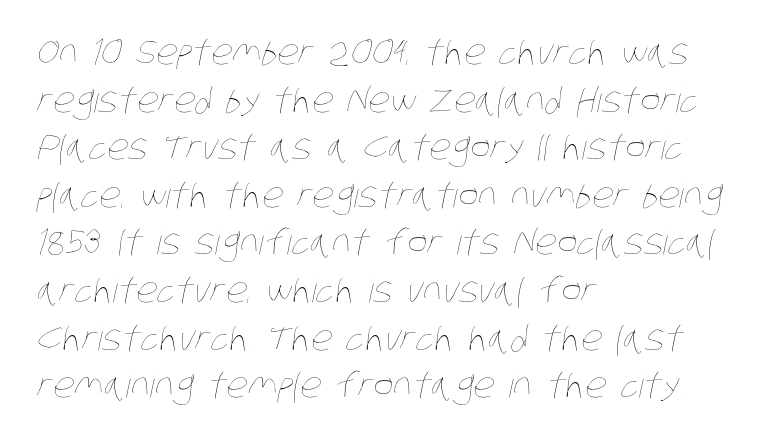
The image shows 34 px thin, condensed type; set left-aligned, normal line spacing (1.4x), normal letter spacing, not underlined; low stroke contrast and a large x-height.
